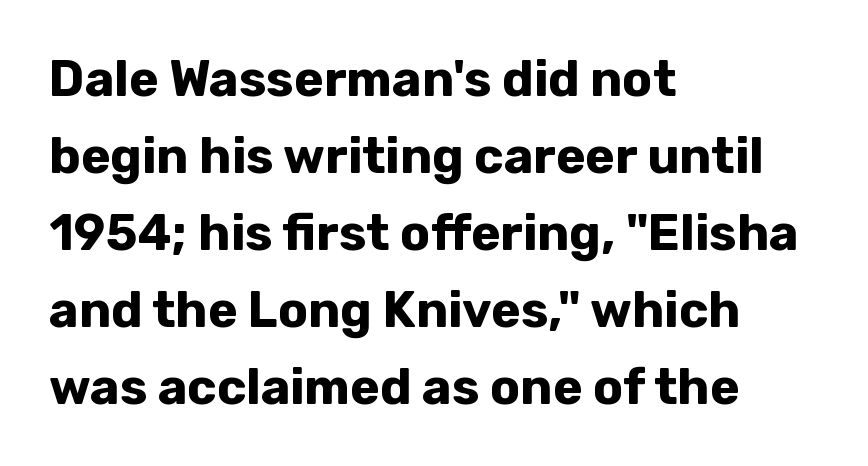
The image shows 50 px bold sans-serif type, upright; set left-aligned, normal line spacing (1.54x), normal letter spacing, not underlined; low stroke contrast and a medium x-height.
